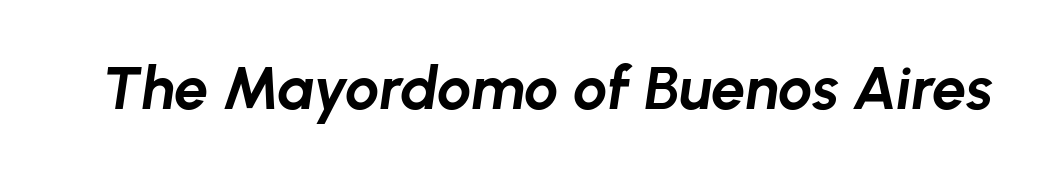
The zone under the glyphs is completely vacant. Varying glyph widths throughout — classic text-font behaviour. Compared with an ordinary text face, these strokes are far heavier — a full bold. Slant detected: the letters are inclined. No extra tracking has been applied to these lines.
